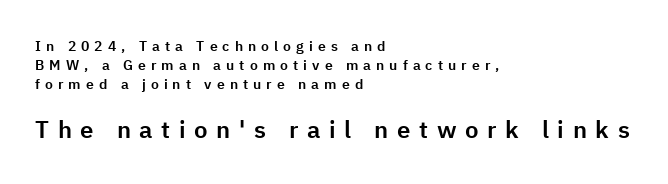
This is the regular roman posture of the typeface. These lines sit exactly where default settings would place them. Small over large — that's the arrangement of the two blocks here. A student would call this left alignment; a typographer would say flush left, rag right. Each row of text sits above clean, open space. The passage shown has open, widely tracked lettering throughout.
